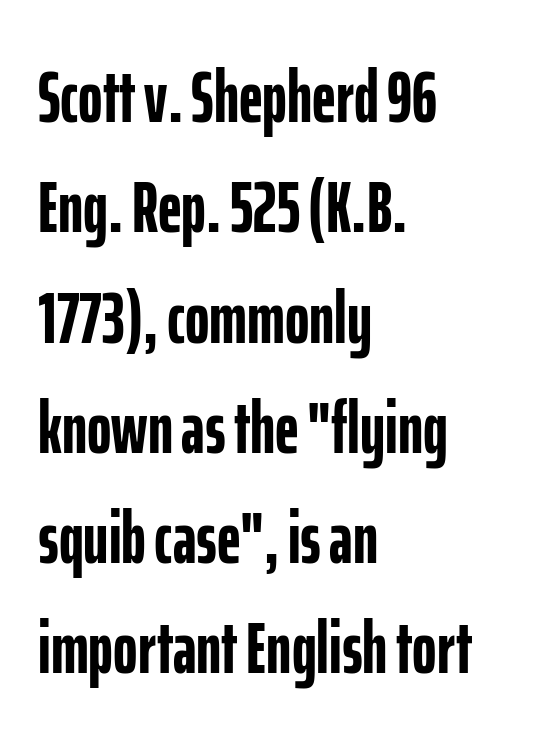
A typesetter would call this proportional, since set widths differ per character. Honestly, the letter spacing is just normal — you wouldn't notice it. The rendering uses a bold face; every stroke is thick and dark. A bare baseline throughout the passage.
